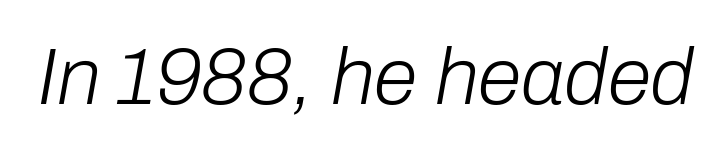
{"italic": "yes", "lean": "right", "slant_degrees": 10, "bold": "no", "weight": "light", "width": "normal", "stroke_contrast": "low", "x_height": "medium", "monospaced": "no", "underline": "no", "letter_spacing": "normal", "letter_spacing_em": 0.0, "glyph_px": 80}
